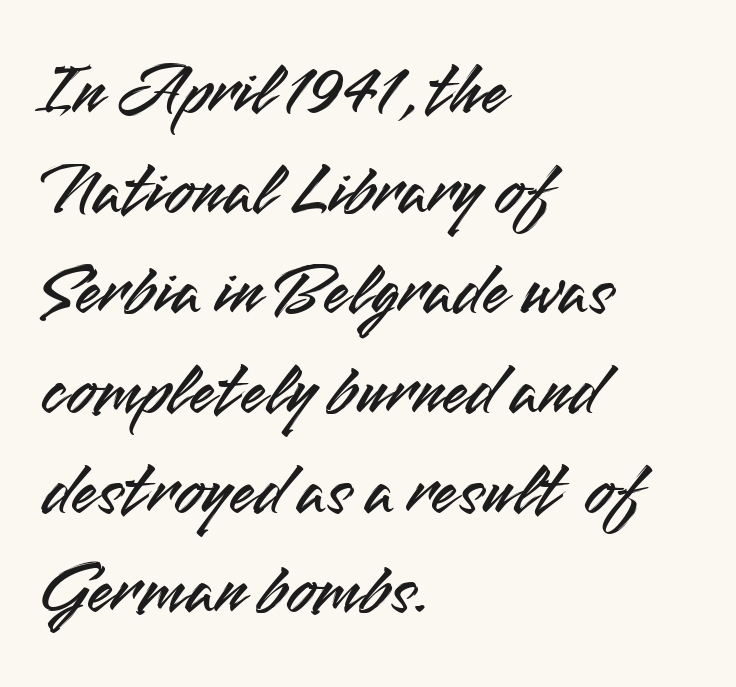
The image shows 74 px sans-serif type; set left-aligned, normal line spacing (1.35x), normal letter spacing, not underlined; medium stroke contrast and a small x-height.
